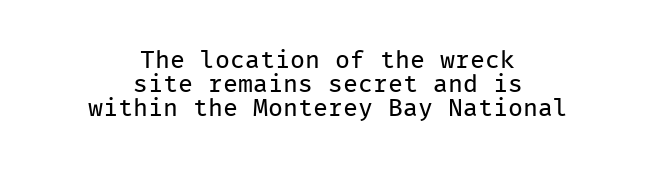
The image shows 25 px text type, upright; set centered, tight line spacing (0.96x), normal letter spacing, not underlined.
